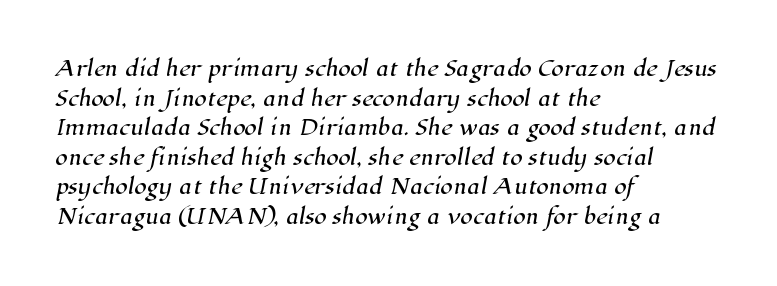
Q: Is the text underlined? A: No.
Q: How is the paragraph aligned? A: Left-aligned.
Q: Is the spacing between letters normal or unusually wide? A: Normal.
Q: Is the spacing between lines tight, normal or loose? A: Normal.
